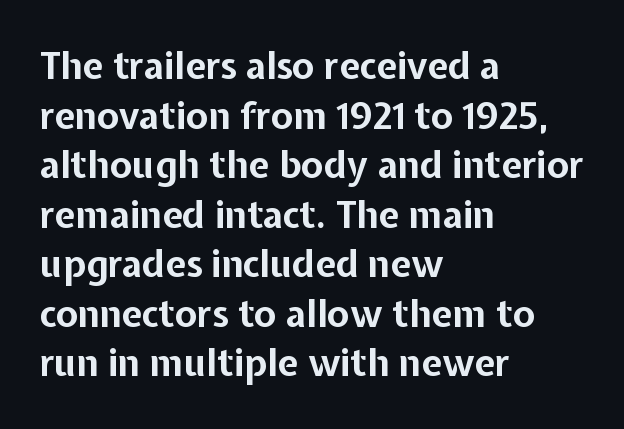
A normal amount of white space separates one row of letters from the next. The strip under each line holds only bare page. The lettering stays uniformly vertical, giving the passage a roman look. A typesetter would call this zero additional tracking. A typesetter would call this proportional, since set widths differ per character.
